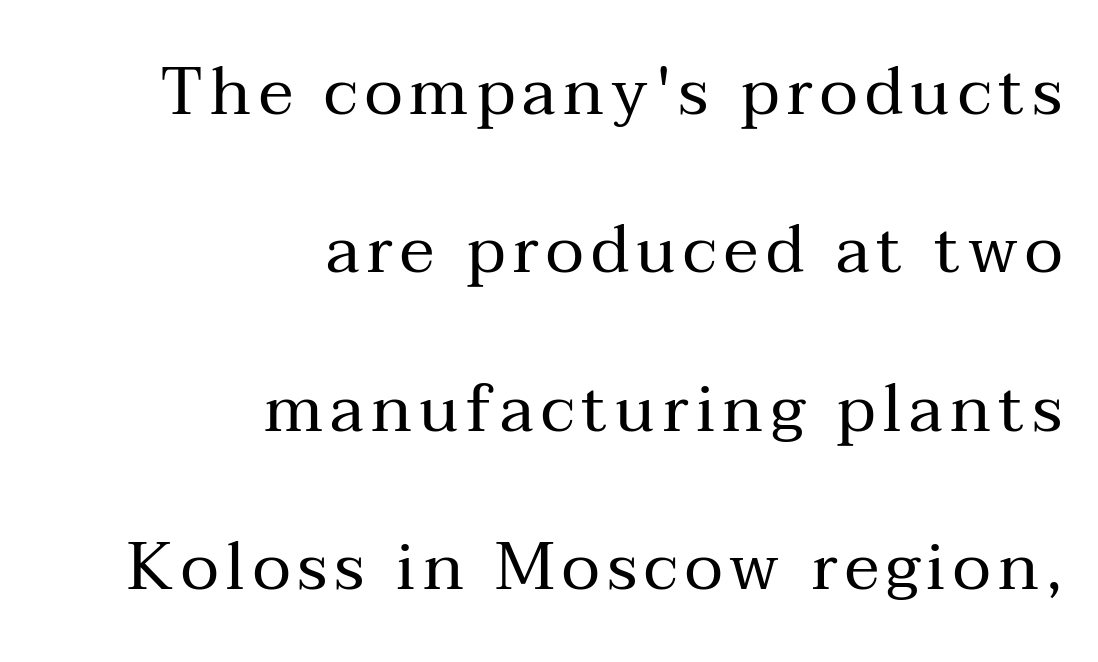
The image shows 66 px regular-weight serif type, upright; set right-aligned, loose line spacing (2.4x), not underlined; medium stroke contrast and a medium x-height.
